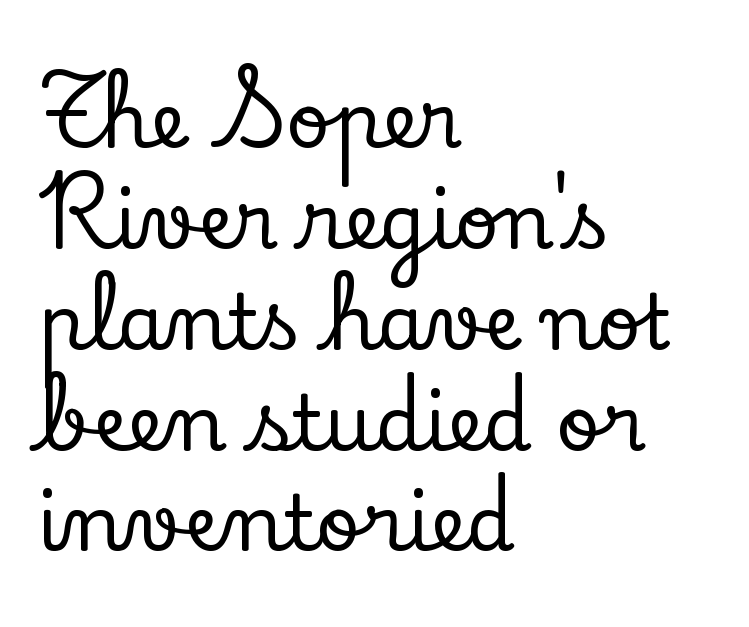
{"serif": "yes", "italic": "no", "width": "normal", "stroke_contrast": "low", "x_height": "small", "monospaced": "no", "underline": "no", "align": "left", "line_spacing": "normal", "line_spacing_ratio": 1.31, "letter_spacing": "normal", "letter_spacing_em": 0.0, "glyph_px": 77}
